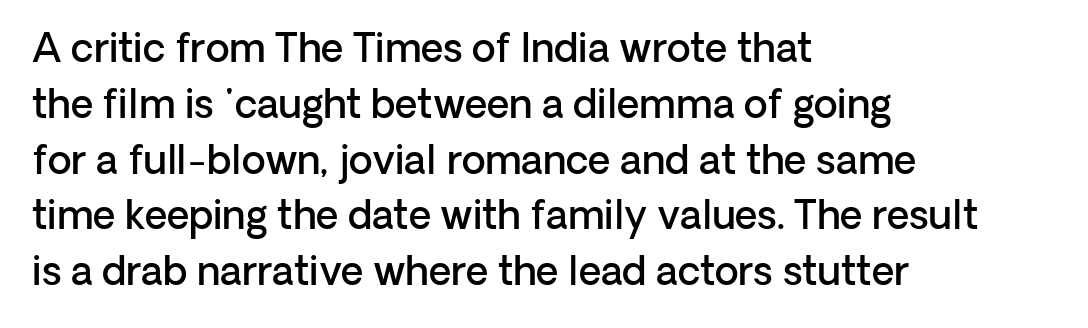
The image shows 39 px semibold sans-serif type, upright; set left-aligned, normal line spacing (1.43x), normal letter spacing, not underlined; low stroke contrast and a medium x-height.
